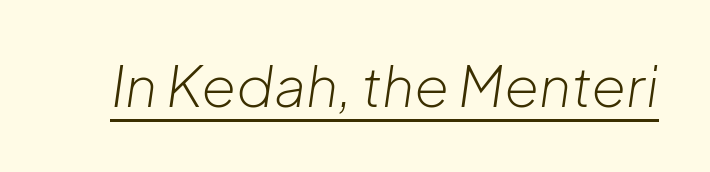
{"italic": "yes", "lean": "right", "slant_degrees": 8, "bold": "no", "weight": "light", "width": "normal", "stroke_contrast": "low", "x_height": "medium", "monospaced": "no", "underline": "yes", "letter_spacing": "normal", "letter_spacing_em": 0.0, "glyph_px": 56}
